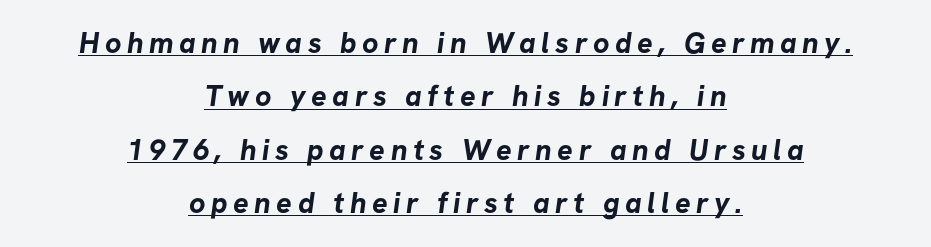
{"serif": "no", "bold": "yes", "weight": "bold", "width": "normal", "stroke_contrast": "low", "x_height": "medium", "monospaced": "no", "underline": "yes", "align": "center", "line_spacing_ratio": 1.84, "glyph_px": 29}
